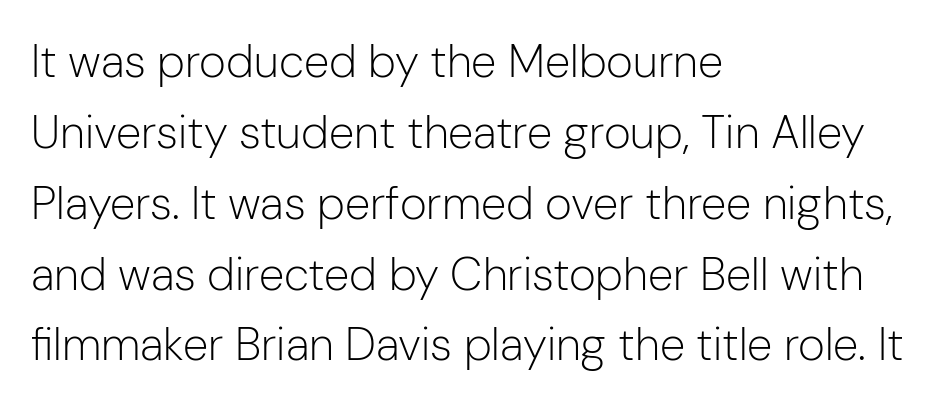
The lettering stays uniformly vertical, giving the passage a roman look. Inter-character spacing is left at the font's built-in metrics. Notice how descenders clear the ascenders below comfortably — that's standard leading. Is this a fixed-width face? No — the glyphs have proportional, varying widths.
